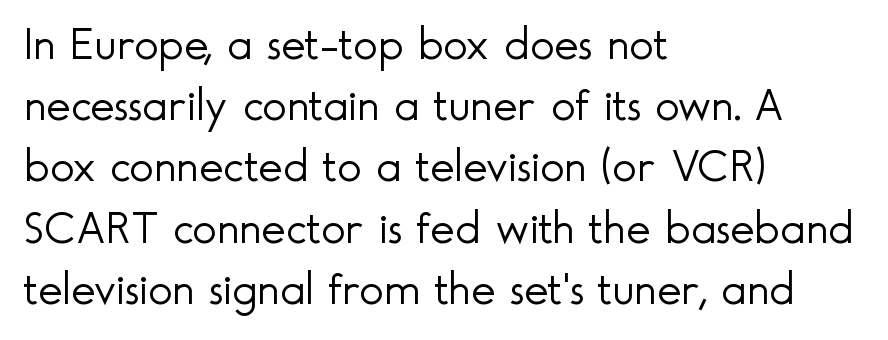
Plain, unruled lines of type. Is this a heavy cut? Hardly; it is regular or lighter. Here the designer chose a conventional face with non-uniform glyph widths. The text was rendered using a sans face with plain stroke endings. The letters stand upright; this is a roman face.
